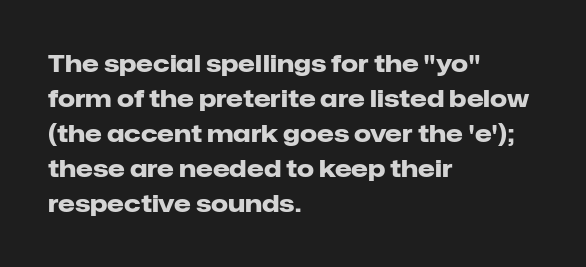
The image shows 24 px bold type, upright; set left-aligned, normal line spacing (1.46x), normal letter spacing, not underlined.
